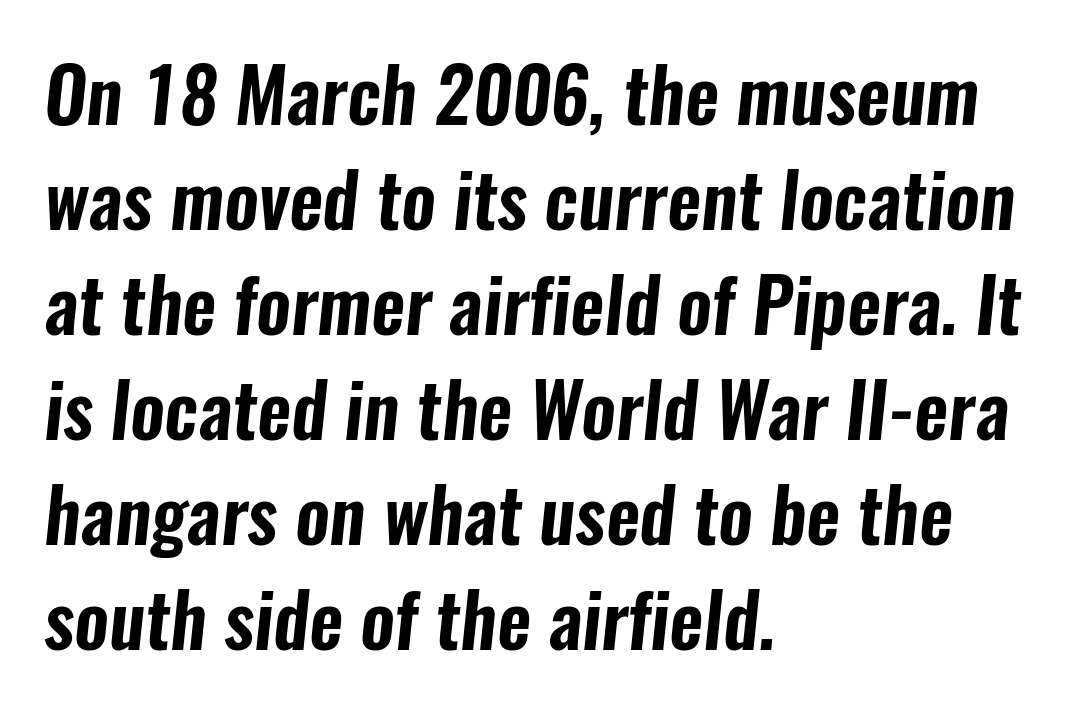
Q: Is the typeface a serif or a sans-serif typeface? A: Sans-serif.
Q: Is the text underlined? A: No.
Q: How is the paragraph aligned? A: Left-aligned.
Q: Is the spacing between letters normal or unusually wide? A: Normal.
Q: Is the spacing between lines tight, normal or loose? A: Normal.
Q: Width (condensed, normal, or wide)? A: Condensed.
Q: Stroke contrast? A: Low.
Q: x-height? A: Medium.
Q: Monospaced? A: No.
